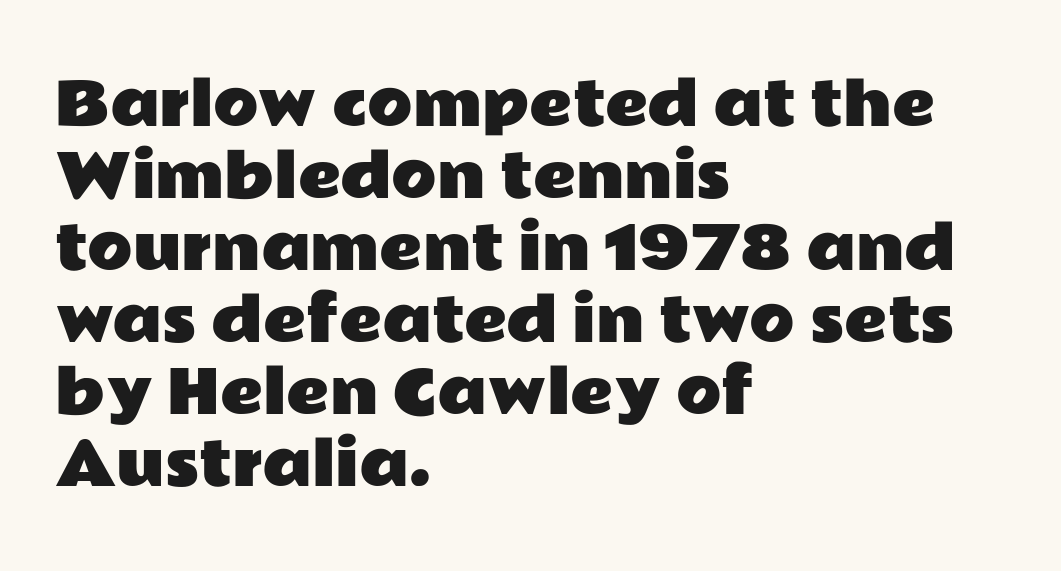
{"serif": "no", "italic": "no", "width": "wide", "stroke_contrast": "low", "x_height": "medium", "monospaced": "no", "underline": "no", "align": "left", "line_spacing_ratio": 1.22, "letter_spacing": "normal", "letter_spacing_em": 0.0, "glyph_px": 59}
